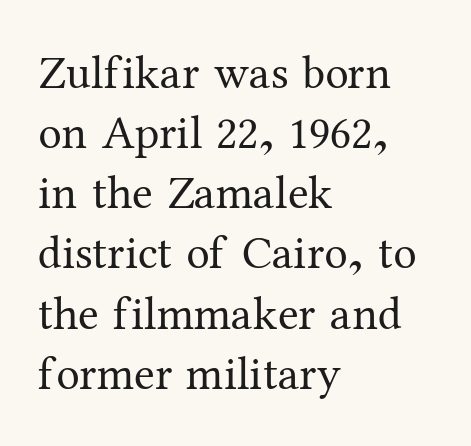
The image shows 47 px regular-weight serif type, upright; set left-aligned, normal line spacing (1.28x), normal letter spacing, not underlined; medium stroke contrast and a medium x-height.
